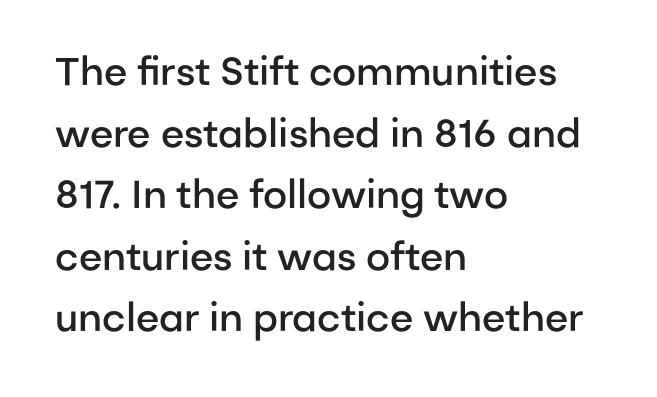
The image shows 39 px semibold sans-serif type, upright; set left-aligned, normal line spacing (1.58x), normal letter spacing, not underlined; low stroke contrast and a medium x-height.
